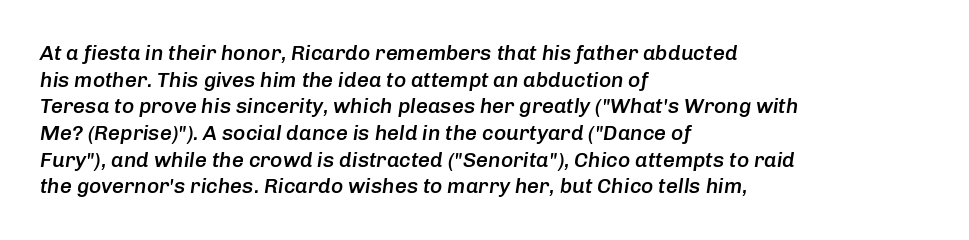
{"italic": "yes", "lean": "right", "slant_degrees": 8, "bold": "semi", "underline": "no", "align": "left", "line_spacing": "normal", "line_spacing_ratio": 1.27, "letter_spacing": "normal", "letter_spacing_em": 0.0, "glyph_px": 21}
